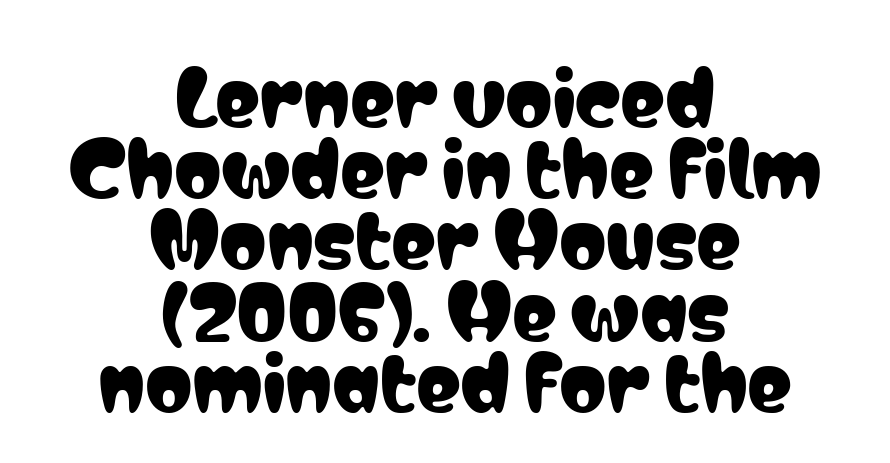
{"serif": "no", "italic": "no", "width": "condensed", "stroke_contrast": "low", "x_height": "medium", "monospaced": "no", "underline": "no", "align": "center", "line_spacing": "tight", "line_spacing_ratio": 0.95, "letter_spacing": "normal", "letter_spacing_em": 0.0, "glyph_px": 75}
